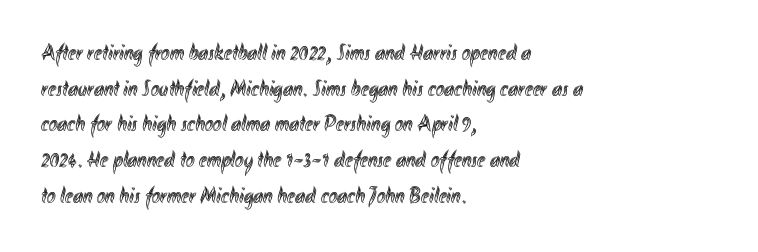
Q: Is the text italic (slanted)? A: Yes.
Q: Is the text underlined? A: No.
Q: How is the paragraph aligned? A: Left-aligned.
Q: Is the spacing between letters normal or unusually wide? A: Normal.
Q: Is the spacing between lines tight, normal or loose? A: Normal.
